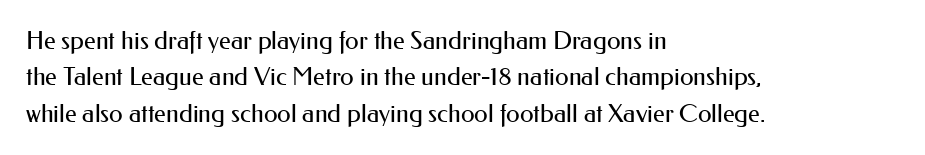
{"italic": "no", "bold": "no", "underline": "no", "align": "left", "line_spacing": "normal", "line_spacing_ratio": 1.46, "letter_spacing": "normal", "letter_spacing_em": 0.0, "glyph_px": 25}
